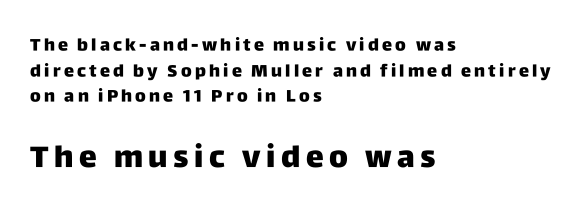
These lines carry a lot of weight — the face is fully bold. Compared with a centered layout, this one pins lines to the left instead. No feet cap the strokes, marking this as sans-serif type. Decoration check: the copy has no underline.
